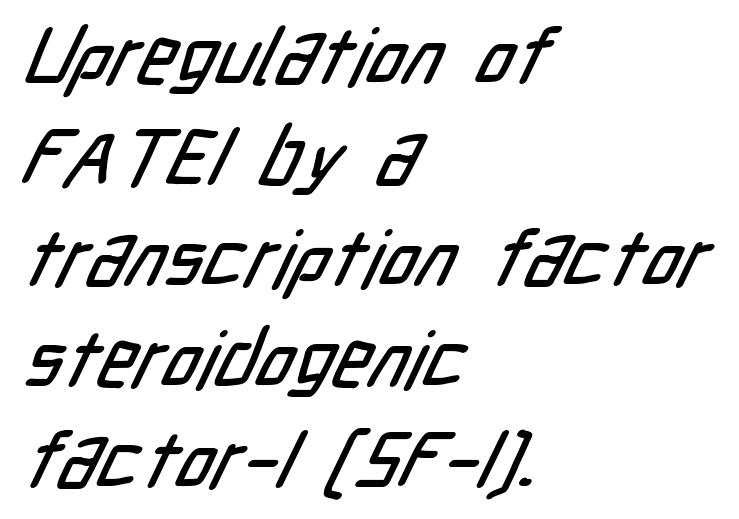
The image shows 79 px condensed sans-serif type; set left-aligned, normal line spacing (1.28x), normal letter spacing, not underlined; low stroke contrast and a medium x-height.
